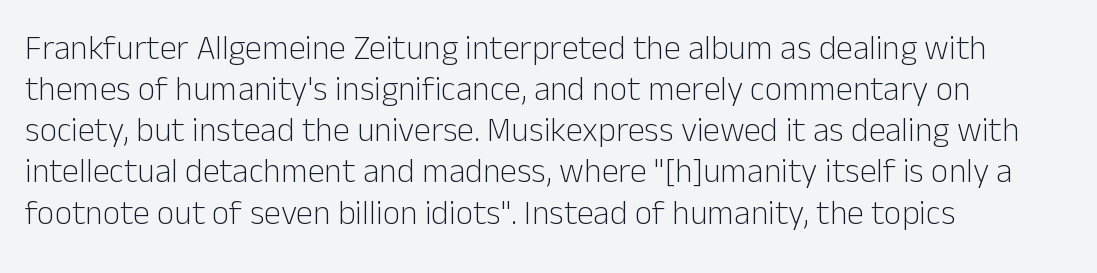
{"serif": "no", "italic": "no", "bold": "no", "weight": "light", "width": "normal", "stroke_contrast": "low", "x_height": "medium", "monospaced": "no", "underline": "no", "align": "left", "line_spacing_ratio": 1.21, "letter_spacing": "normal", "letter_spacing_em": 0.0, "glyph_px": 34}
